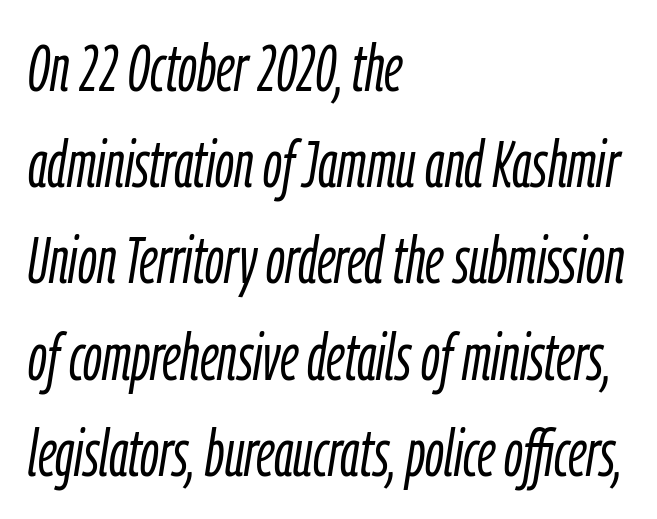
{"italic": "yes", "lean": "right", "slant_degrees": 9, "bold": "no", "weight": "light", "width": "condensed", "stroke_contrast": "low", "x_height": "medium", "monospaced": "no", "underline": "no", "align": "left", "line_spacing": "normal", "line_spacing_ratio": 1.48, "letter_spacing": "normal", "letter_spacing_em": 0.0, "glyph_px": 65}
